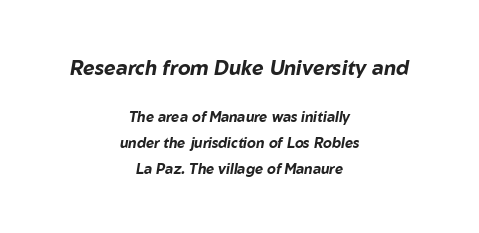
{"italic": "yes", "lean": "right", "slant_degrees": 10, "bold": "yes", "underline": "no", "align": "center", "line_spacing_ratio": 1.86, "letter_spacing": "normal", "letter_spacing_em": 0.0, "larger_block": "first", "size_ratio": 1.43, "glyph_px": 20}
